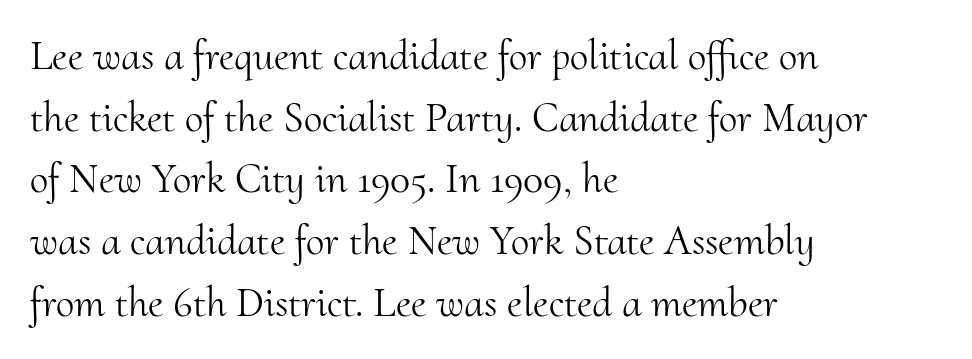
Q: Is the text bold? A: No.
Q: Is the text italic (slanted)? A: No, it is upright.
Q: Is the typeface a serif or a sans-serif typeface? A: Serif.
Q: Is the text underlined? A: No.
Q: How is the paragraph aligned? A: Left-aligned.
Q: Is the spacing between letters normal or unusually wide? A: Normal.
Q: Is the spacing between lines tight, normal or loose? A: Normal.
Q: Width (condensed, normal, or wide)? A: Normal.
Q: Stroke contrast? A: Medium.
Q: x-height? A: Small.
Q: Monospaced? A: No.
